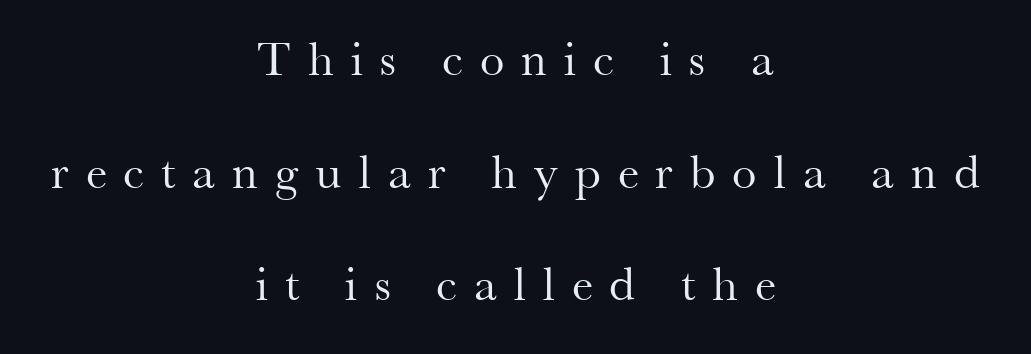
Q: Is the text bold? A: No.
Q: Is the text italic (slanted)? A: No, it is upright.
Q: Is the typeface a serif or a sans-serif typeface? A: Serif.
Q: Is the text underlined? A: No.
Q: How is the paragraph aligned? A: Centered.
Q: Is the spacing between letters normal or unusually wide? A: Unusually wide.
Q: Is the spacing between lines tight, normal or loose? A: Loose.
Q: Width (condensed, normal, or wide)? A: Normal.
Q: Stroke contrast? A: Medium.
Q: x-height? A: Small.
Q: Monospaced? A: No.
